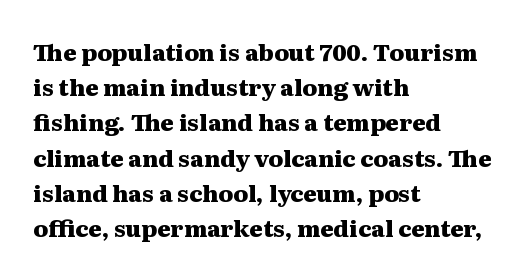
Q: Is the text bold? A: Yes.
Q: Is the text italic (slanted)? A: No, it is upright.
Q: Is the text underlined? A: No.
Q: How is the paragraph aligned? A: Left-aligned.
Q: Is the spacing between letters normal or unusually wide? A: Normal.
Q: Is the spacing between lines tight, normal or loose? A: Normal.
